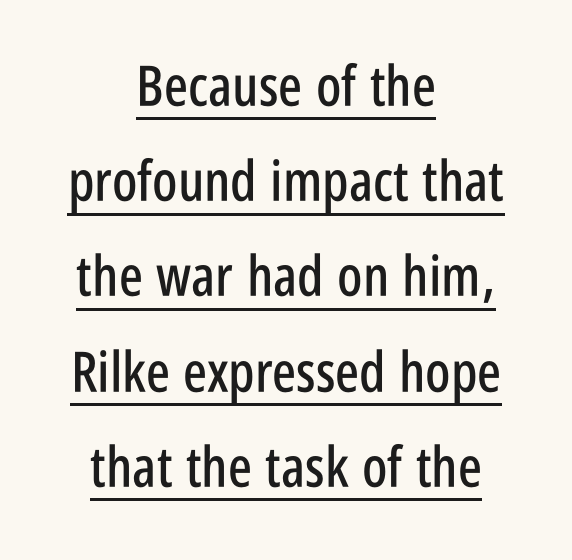
The image shows 56 px condensed sans-serif type, upright; set centered, normal line spacing (1.7x), normal letter spacing, underlined; low stroke contrast and a large x-height.
